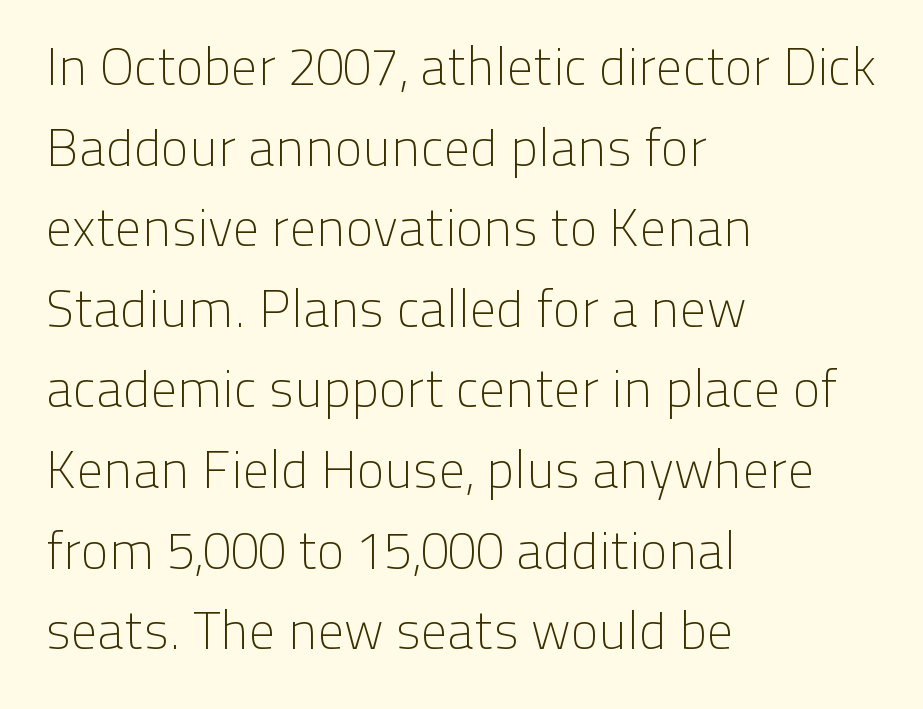
The specimen reads as upright at a glance. Clear beneath every line of the passage. Stroke terminals: plain, sans-serif. This is not heavy type; no bold has been used. These lines are set flush left with a ragged right edge.
